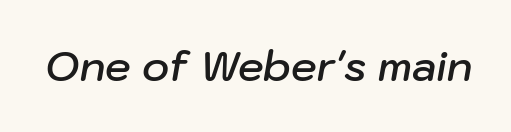
Tracking value appears to be zero — textbook default spacing. Proportional: the letters do not fall into vertical columns. The passage shown leans; its letterforms are oblique. Nobody drew a line under any word here. The strokes are fattened partway — semibold, not bold.
